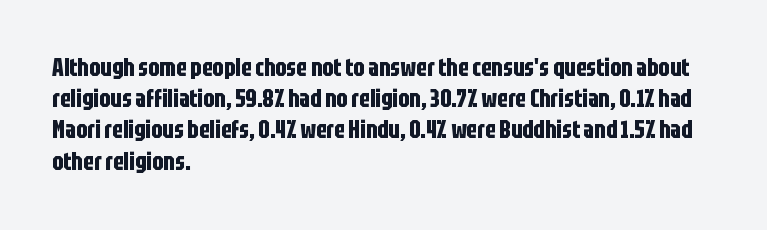
Every letter is thick-stroked: bold, no question. Line starts are locked; line ends wander. What's the leading like? Ordinary, nothing unusual. Glance below the letters and you will spot only blank space.
